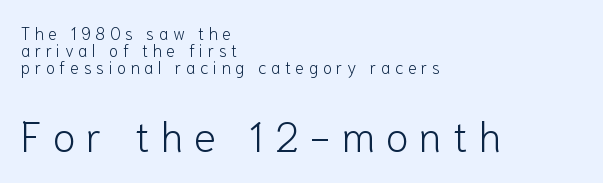
The image shows 42 px light sans-serif type, upright; set left-aligned, tight line spacing (0.99x), unusually wide letter spacing (+0.26 em), not underlined; the second (bottom) block is 2.47x larger; low stroke contrast and a medium x-height.
